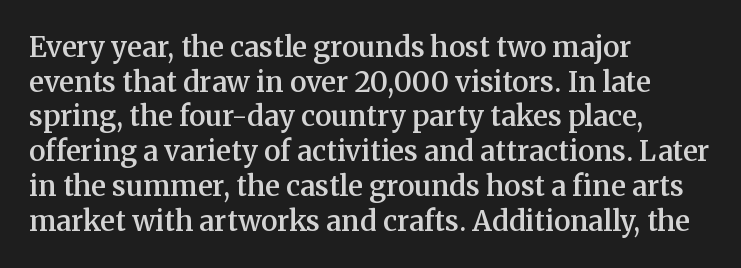
The image shows 28 px semibold serif type, upright; set left-aligned, line spacing 1.24x, normal letter spacing, not underlined; medium stroke contrast and a medium x-height.
